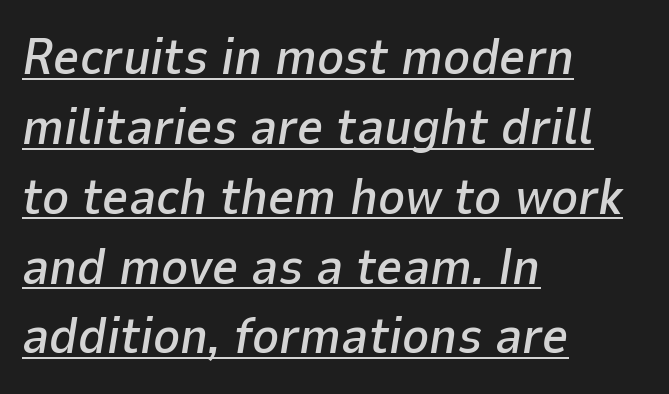
The vertical gap from one line to the next is medium. This sample has the flowing, uneven cadence of proportional lettering. Tracking here is standard; glyphs follow each other at the usual distance. The lettering is marked with a stroke running underneath it. Slanted lettering throughout.
